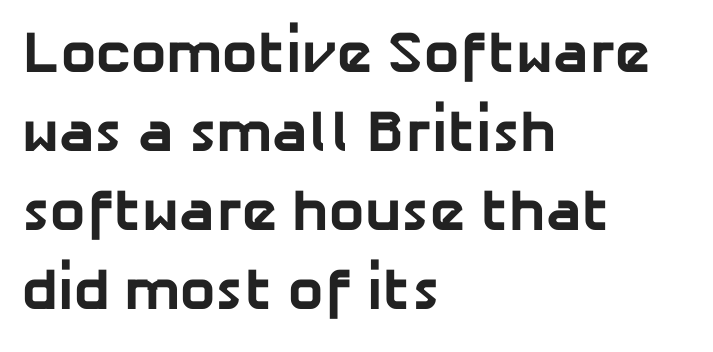
The image shows 59 px bold sans-serif type; set left-aligned, normal line spacing (1.34x), normal letter spacing, not underlined; low stroke contrast and a medium x-height.
